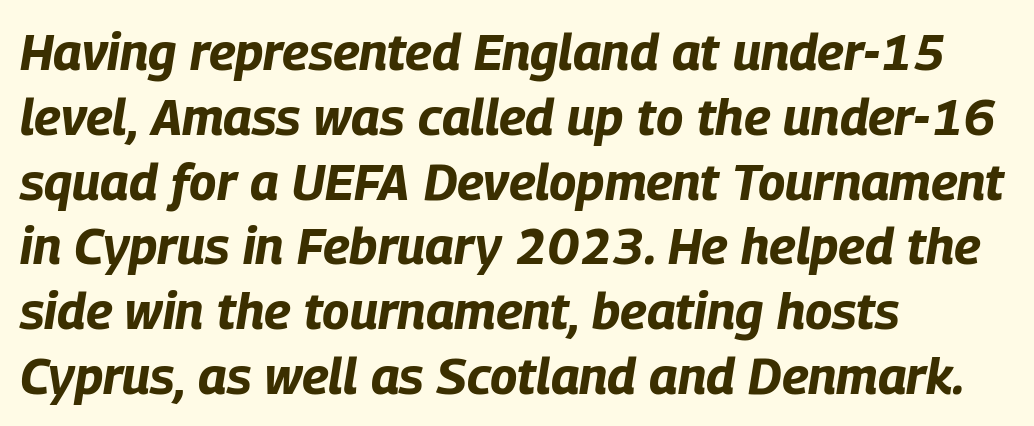
The image shows 51 px bold, condensed type, italic (leaning right); set left-aligned, normal line spacing (1.27x), normal letter spacing, not underlined; low stroke contrast and a large x-height.
